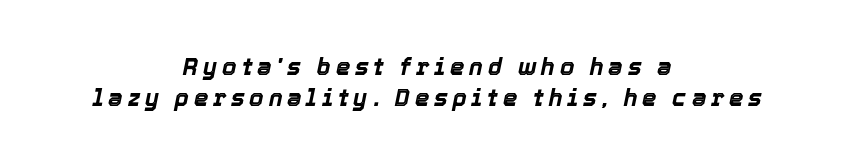
Q: Is the text bold? A: Yes.
Q: Is the text italic (slanted)? A: Yes, it leans right by about 12 degrees.
Q: Is the text underlined? A: No.
Q: How is the paragraph aligned? A: Centered.
Q: Is the spacing between letters normal or unusually wide? A: Unusually wide.
Q: Is the spacing between lines tight, normal or loose? A: Normal.
